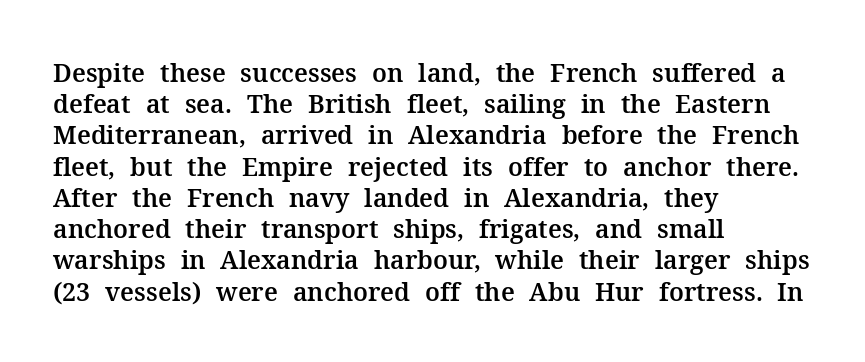
Q: Is the text italic (slanted)? A: No, it is upright.
Q: Is the text underlined? A: No.
Q: How is the paragraph aligned? A: Left-aligned.
Q: Is the spacing between letters normal or unusually wide? A: Normal.
Q: Is the spacing between lines tight, normal or loose? A: Normal.
